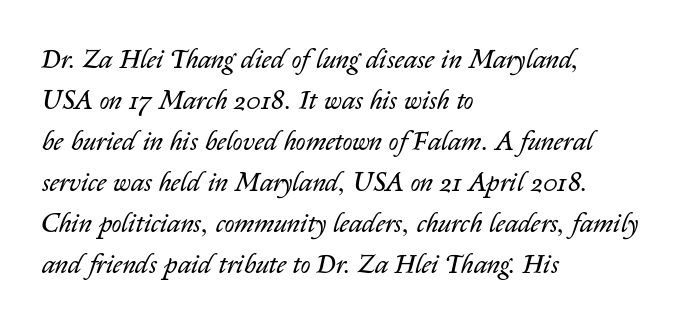
{"italic": "yes", "lean": "right", "slant_degrees": 14, "bold": "no", "underline": "no", "align": "left", "line_spacing": "normal", "line_spacing_ratio": 1.52, "letter_spacing": "normal", "letter_spacing_em": 0.0, "glyph_px": 27}
